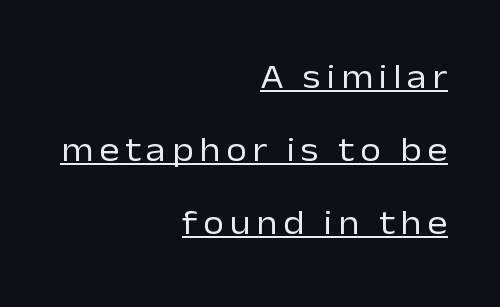
Q: Is the text bold? A: No.
Q: Is the text italic (slanted)? A: No, it is upright.
Q: Is the typeface a serif or a sans-serif typeface? A: Sans-serif.
Q: Is the text underlined? A: Yes.
Q: How is the paragraph aligned? A: Right-aligned.
Q: Is the spacing between lines tight, normal or loose? A: Loose.
Q: Width (condensed, normal, or wide)? A: Normal.
Q: Stroke contrast? A: Low.
Q: x-height? A: Medium.
Q: Monospaced? A: No.
